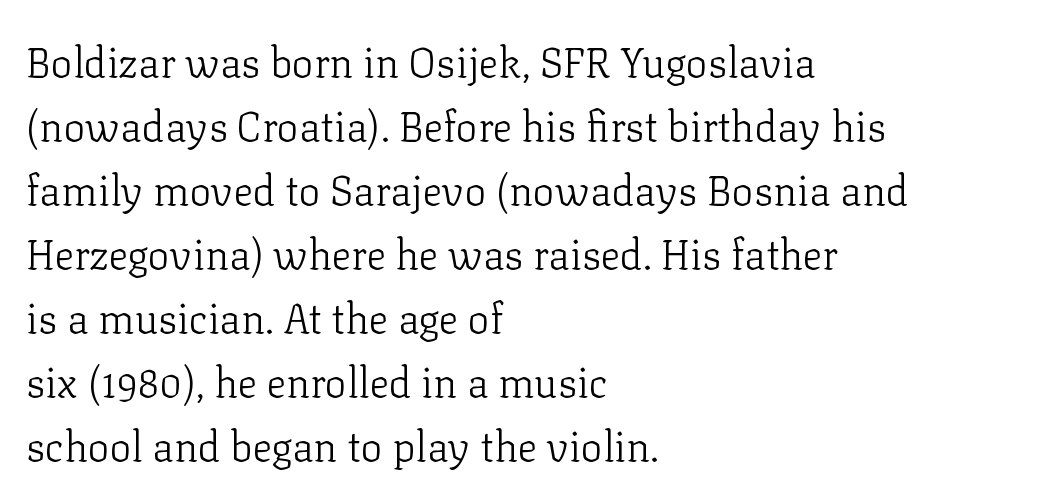
Glyph-to-glyph distance matches everyday printed text. Underline: absent. The text was rendered using a seriffed face with decorative stroke endings. Think of a printed novel: that variable character pitch is what you see here. Every stem runs plumb, perpendicular to the baseline. A typesetter would call this leading conventional body-copy spacing.
